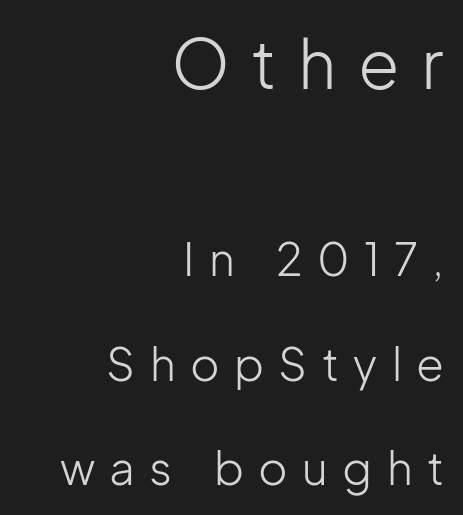
{"serif": "no", "italic": "no", "bold": "no", "weight": "light", "width": "normal", "stroke_contrast": "low", "x_height": "medium", "monospaced": "no", "underline": "no", "align": "right", "line_spacing": "loose", "line_spacing_ratio": 2.33, "letter_spacing": "wide", "letter_spacing_em": 0.32, "larger_block": "first", "size_ratio": 1.49, "glyph_px": 67}
